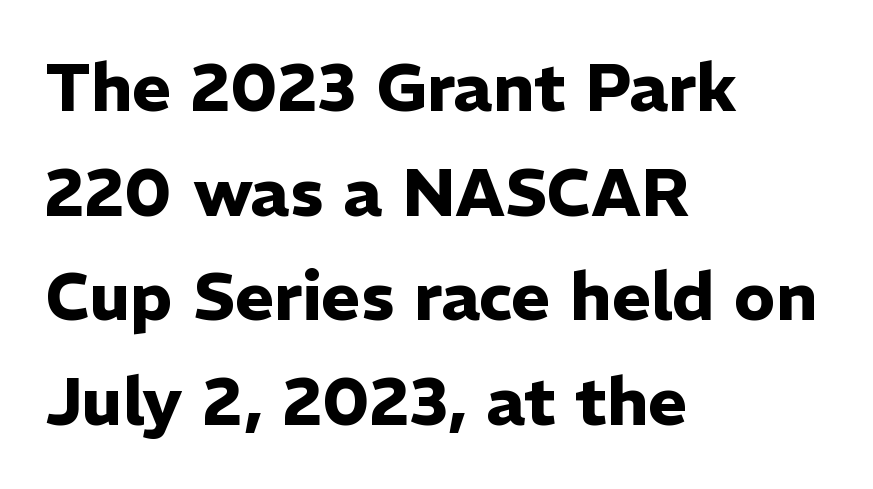
Q: Is the text bold? A: Yes.
Q: Is the text italic (slanted)? A: No, it is upright.
Q: Is the typeface a serif or a sans-serif typeface? A: Sans-serif.
Q: Is the text underlined? A: No.
Q: How is the paragraph aligned? A: Left-aligned.
Q: Is the spacing between letters normal or unusually wide? A: Normal.
Q: Is the spacing between lines tight, normal or loose? A: Normal.
Q: Width (condensed, normal, or wide)? A: Normal.
Q: Stroke contrast? A: Low.
Q: x-height? A: Medium.
Q: Monospaced? A: No.
